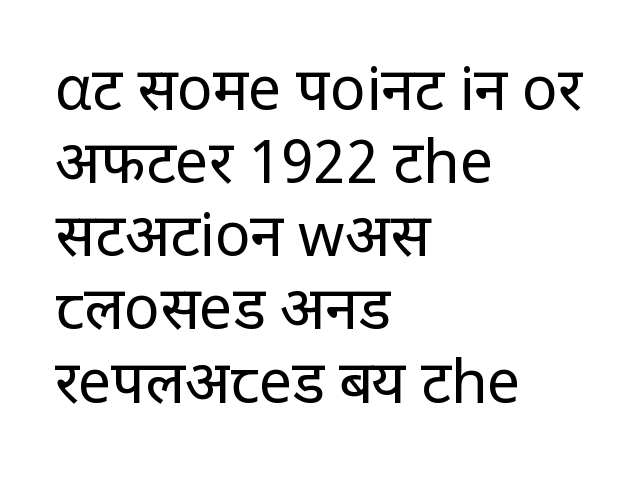
The image shows 59 px regular-weight sans-serif type, upright; set left-aligned, line spacing 1.24x, normal letter spacing, not underlined; low stroke contrast and a large x-height.
